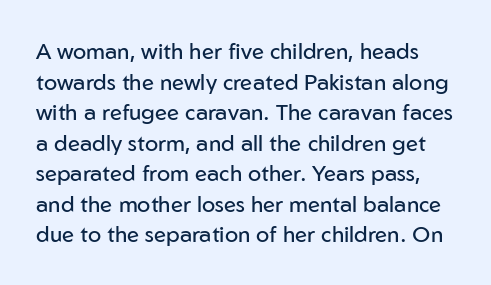
Q: Is the text bold? A: No.
Q: Is the text italic (slanted)? A: No, it is upright.
Q: Is the text underlined? A: No.
Q: Is the spacing between letters normal or unusually wide? A: Normal.
Q: Is the spacing between lines tight, normal or loose? A: Normal.
